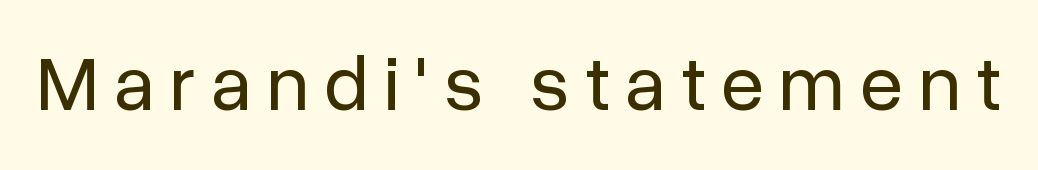
The image shows 78 px regular-weight sans-serif type, upright; set unusually wide letter spacing (+0.2 em), not underlined; low stroke contrast and a medium x-height.
